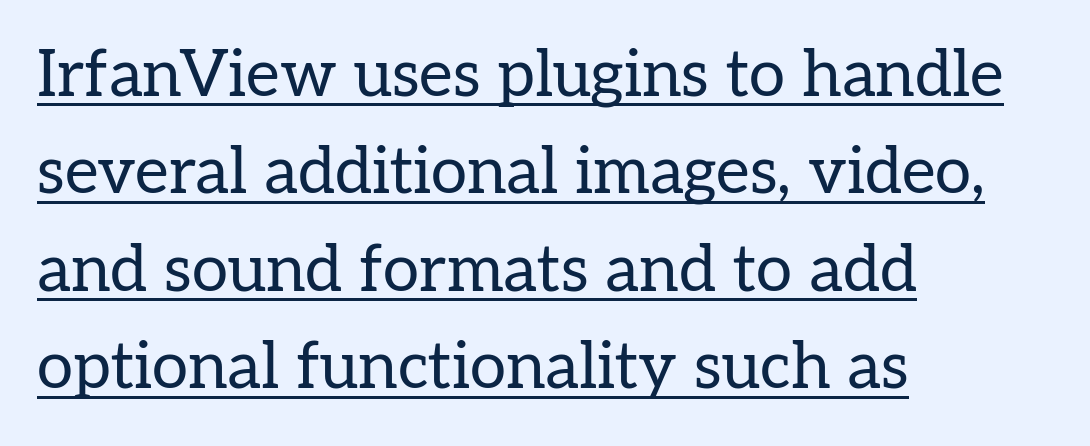
This sample has the flowing, uneven cadence of proportional lettering. Where is the straight margin? On the left. I'd call this a serif setting — the letters wear small feet. Nope, not italic — everything's standing straight.
